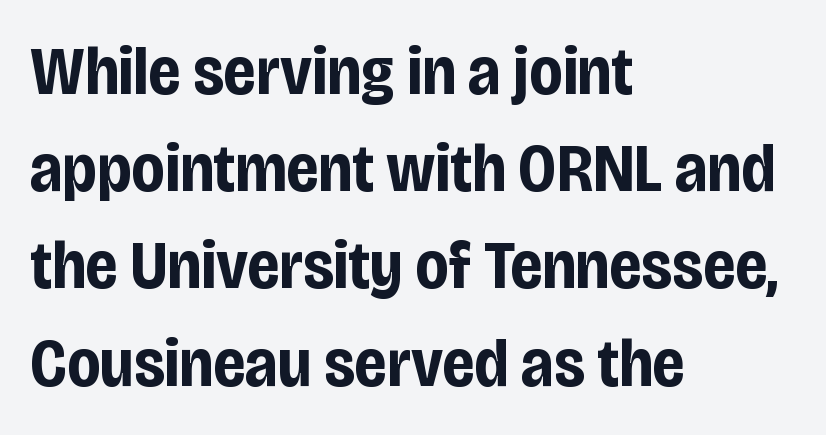
Q: Is the text bold? A: Yes.
Q: Is the text italic (slanted)? A: No, it is upright.
Q: Is the typeface a serif or a sans-serif typeface? A: Sans-serif.
Q: Is the text underlined? A: No.
Q: How is the paragraph aligned? A: Left-aligned.
Q: Is the spacing between letters normal or unusually wide? A: Normal.
Q: Is the spacing between lines tight, normal or loose? A: Normal.
Q: Width (condensed, normal, or wide)? A: Condensed.
Q: Stroke contrast? A: Low.
Q: x-height? A: Large.
Q: Monospaced? A: No.
